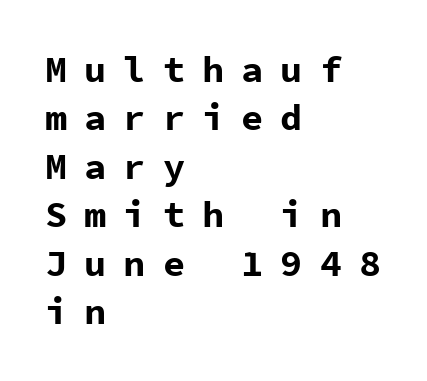
Q: Is the text bold? A: Yes.
Q: Is the text italic (slanted)? A: No, it is upright.
Q: Is the typeface a serif or a sans-serif typeface? A: Sans-serif.
Q: Is the text underlined? A: No.
Q: How is the paragraph aligned? A: Left-aligned.
Q: Is the spacing between letters normal or unusually wide? A: Unusually wide.
Q: Is the spacing between lines tight, normal or loose? A: Normal.
Q: Width (condensed, normal, or wide)? A: Normal.
Q: Stroke contrast? A: Low.
Q: x-height? A: Medium.
Q: Monospaced? A: Yes.
